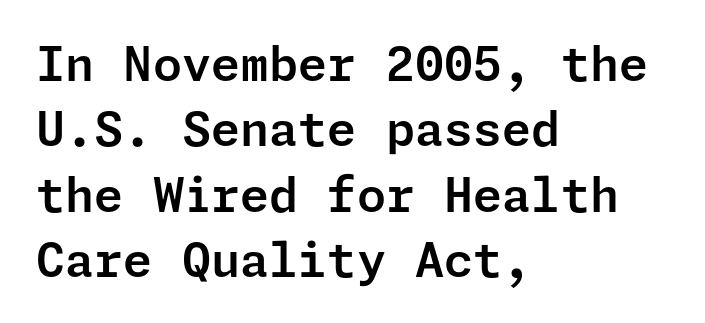
The image shows 47 px sans-serif type, upright; set left-aligned, normal line spacing (1.39x), normal letter spacing, not underlined; low stroke contrast and a medium x-height.
